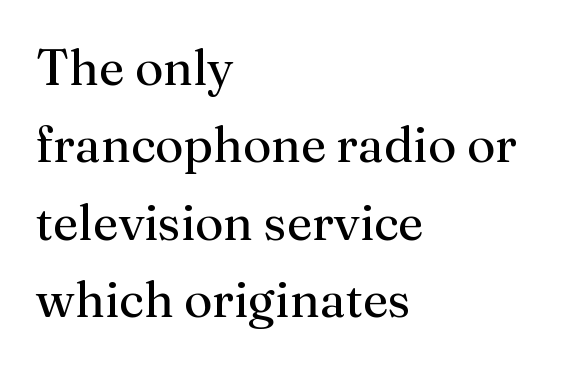
{"serif": "yes", "italic": "no", "bold": "no", "weight": "regular", "width": "normal", "stroke_contrast": "medium", "x_height": "medium", "monospaced": "no", "underline": "no", "align": "left", "line_spacing": "normal", "line_spacing_ratio": 1.55, "letter_spacing": "normal", "letter_spacing_em": 0.0, "glyph_px": 50}
